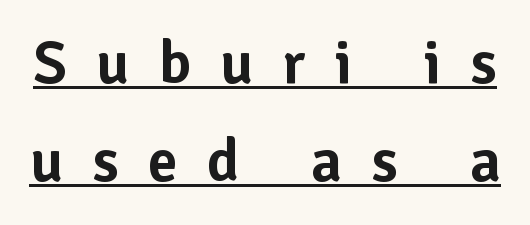
The letters advance in unequal steps, a hallmark of proportional type. You can see a thin bar hugging the bottom of the glyphs. Typographically, this falls in the sans-serif category. Each word looks stretched out because of the extra space between its letters. A roman cut, with each character standing at attention.
